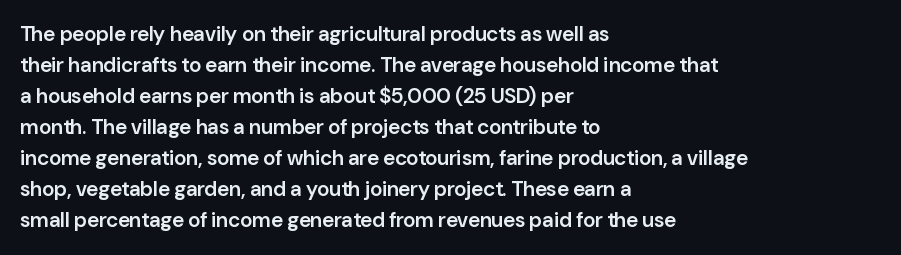
The image shows 21 px text type, upright; set left-aligned, normal line spacing (1.48x), normal letter spacing, not underlined.
